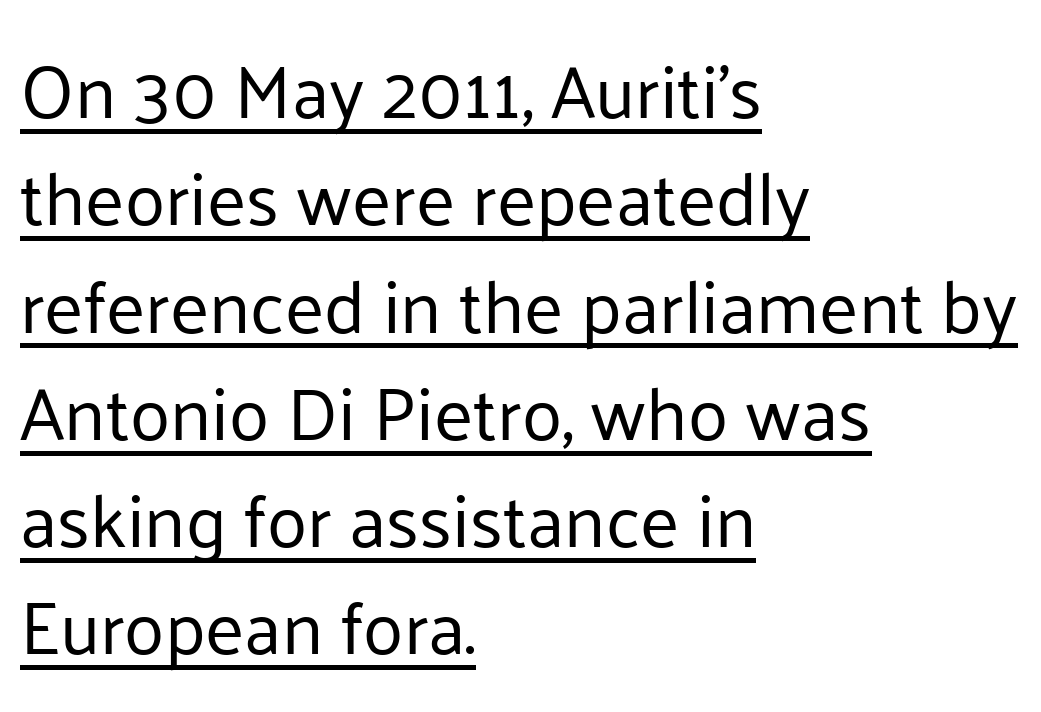
{"serif": "no", "italic": "no", "bold": "no", "weight": "regular", "width": "normal", "stroke_contrast": "low", "x_height": "medium", "monospaced": "no", "underline": "yes", "align": "left", "line_spacing": "normal", "line_spacing_ratio": 1.45, "letter_spacing": "normal", "letter_spacing_em": 0.0, "glyph_px": 74}
